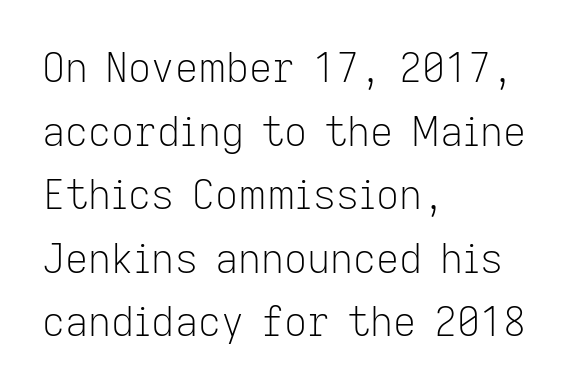
{"serif": "no", "italic": "no", "bold": "no", "weight": "light", "width": "normal", "stroke_contrast": "low", "x_height": "medium", "monospaced": "no", "underline": "no", "align": "left", "line_spacing": "normal", "line_spacing_ratio": 1.59, "letter_spacing": "normal", "letter_spacing_em": 0.0, "glyph_px": 40}
